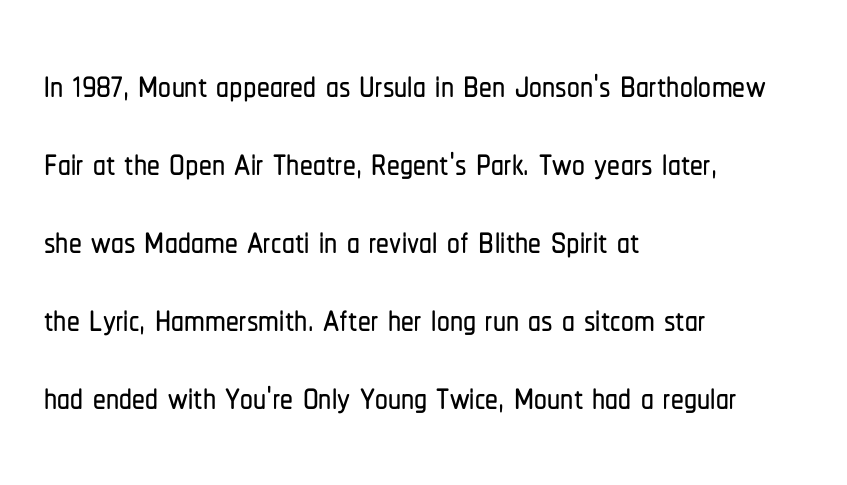
{"serif": "no", "italic": "no", "width": "condensed", "stroke_contrast": "low", "x_height": "medium", "monospaced": "no", "underline": "no", "align": "left", "line_spacing": "normal", "line_spacing_ratio": 1.53, "letter_spacing": "normal", "letter_spacing_em": 0.0, "glyph_px": 51}
